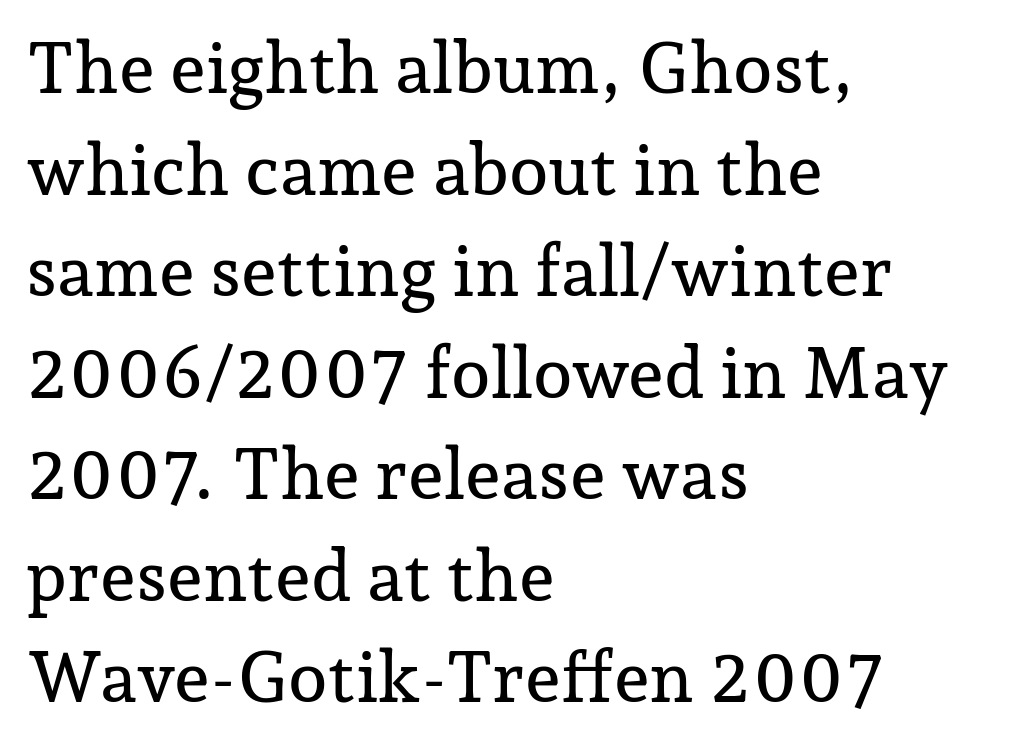
The space between consecutive lines is moderate. The lettering stays uniformly vertical, giving the passage a roman look. No extra tracking has been applied to these lines. These lines are rendered in a variable-pitch font. The words here are not underlined. Examine the stroke ends and you'll spot serifs.
